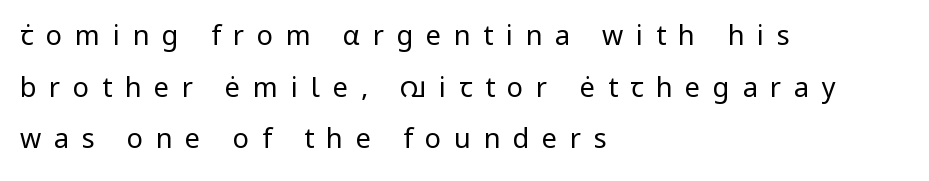
Tracking here is generous; glyphs stand well apart from one another. A roman cut, with each character standing at attention. Notice how the passage keeps a crisp vertical edge on the left only. These lines stand farther apart than default settings would place them. The foot of each line stays bare and open.
